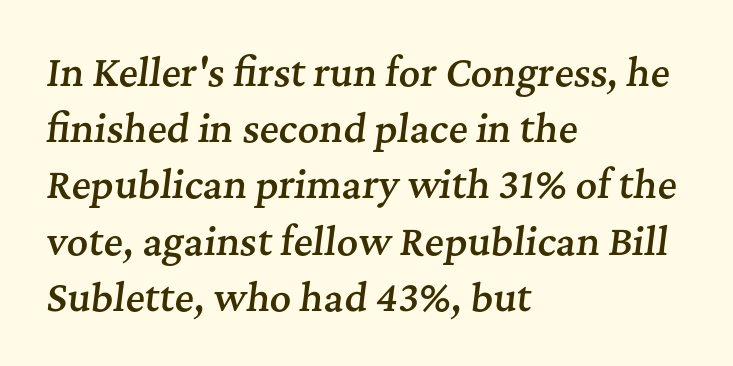
Check the space under the baseline: it is left empty. Little horizontal feet cap the strokes, marking this as serif type. Summary of weight: moderately heavy, a semibold. This rendering uses left alignment, leaving the right contour irregular. Leading matches the norm, producing a regular column. Italic: yes, the glyphs are oblique.
